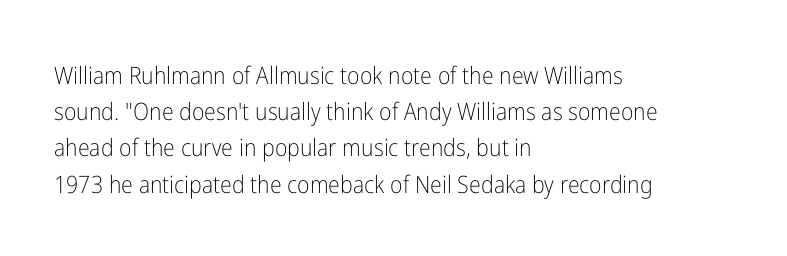
Default kerning and tracking; the words read as compact shapes. Tall strokes in this sample are plumb rather than angled. This rendering uses left alignment, leaving the right contour irregular. Students, observe: this is what conventionally led text looks like. Each stroke keeps to a modest, everyday thickness or less. Honestly, there is no underline to notice here at all.
